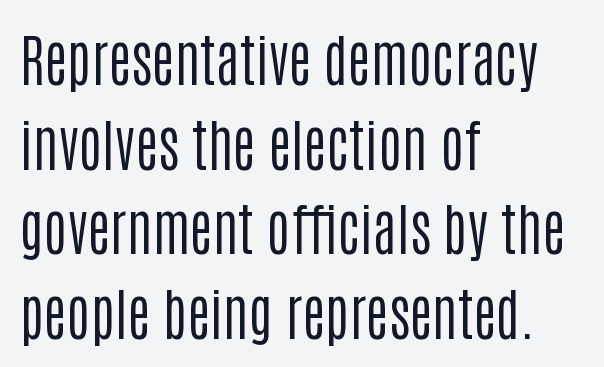
{"serif": "no", "italic": "no", "bold": "no", "weight": "regular", "width": "condensed", "stroke_contrast": "low", "x_height": "large", "monospaced": "no", "underline": "no", "align": "left", "line_spacing": "normal", "line_spacing_ratio": 1.51, "letter_spacing": "normal", "letter_spacing_em": 0.0, "glyph_px": 56}
